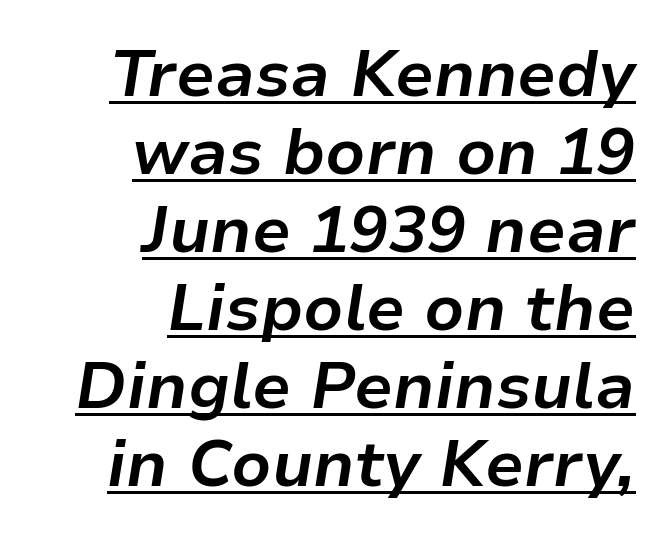
The image shows 65 px bold type, italic (leaning right); set right-aligned, line spacing 1.2x, normal letter spacing, underlined; low stroke contrast and a medium x-height.
